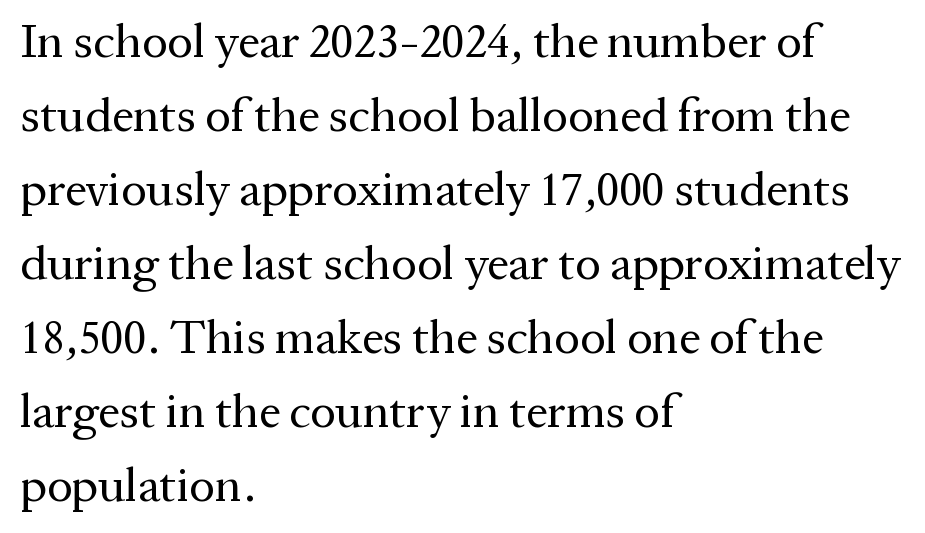
The image shows 48 px regular-weight serif type, upright; set left-aligned, normal line spacing (1.54x), normal letter spacing, not underlined; medium stroke contrast and a medium x-height.
